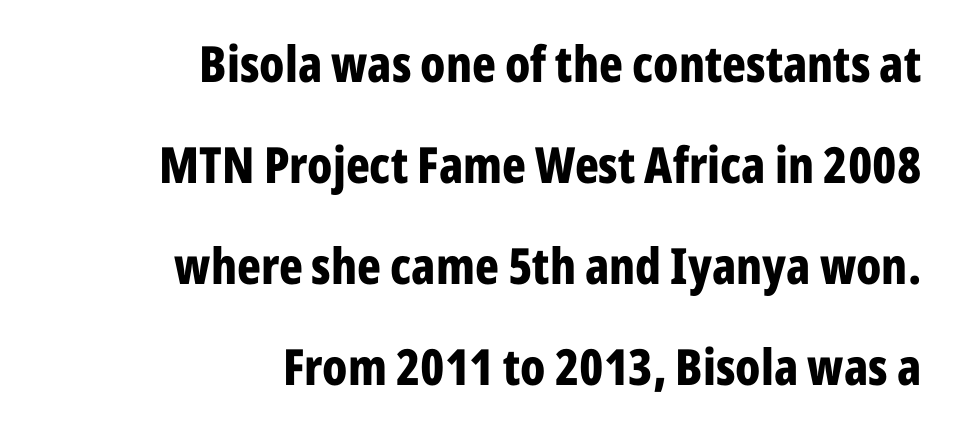
Tracking value appears to be zero — textbook default spacing. The rendering uses a bold face; every stroke is thick and dark. The font family rendered here belongs to the sans-serif group. Tall strokes in this sample are plumb rather than angled. Looks like regular typesetting: each glyph gets only the width it needs. A typesetter would call this leading open, well beyond the default.
